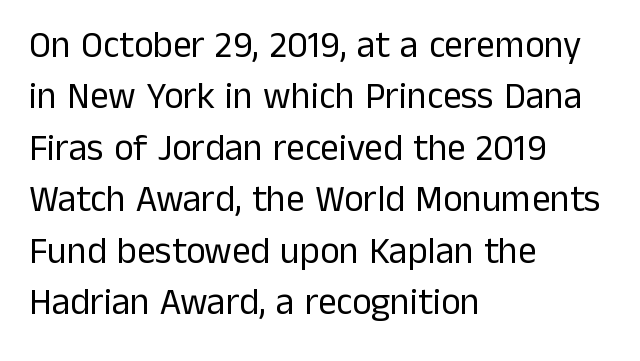
{"serif": "no", "italic": "no", "bold": "no", "weight": "regular", "width": "normal", "stroke_contrast": "low", "x_height": "medium", "monospaced": "no", "underline": "no", "align": "left", "line_spacing": "normal", "line_spacing_ratio": 1.39, "letter_spacing": "normal", "letter_spacing_em": 0.0, "glyph_px": 37}
